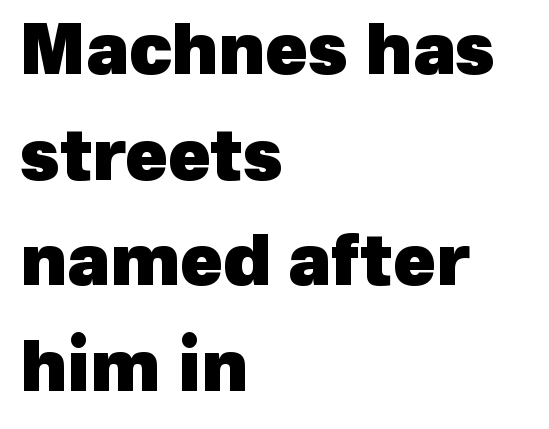
Q: Is the text bold? A: Yes.
Q: Is the typeface a serif or a sans-serif typeface? A: Sans-serif.
Q: Is the text underlined? A: No.
Q: How is the paragraph aligned? A: Left-aligned.
Q: Is the spacing between letters normal or unusually wide? A: Normal.
Q: Is the spacing between lines tight, normal or loose? A: Normal.
Q: Width (condensed, normal, or wide)? A: Normal.
Q: x-height? A: Medium.
Q: Monospaced? A: No.
